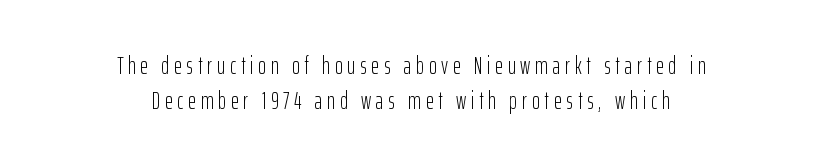
{"italic": "no", "bold": "no", "underline": "no", "align": "center", "line_spacing": "normal", "line_spacing_ratio": 1.47, "letter_spacing": "wide", "letter_spacing_em": 0.2, "glyph_px": 24}
